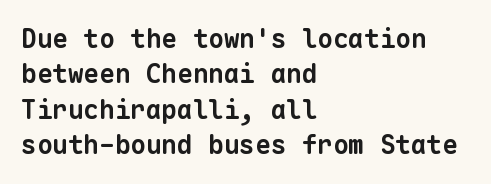
Q: Is the text bold? A: Yes.
Q: Is the text underlined? A: No.
Q: How is the paragraph aligned? A: Left-aligned.
Q: Is the spacing between letters normal or unusually wide? A: Normal.
Q: Is the spacing between lines tight, normal or loose? A: Normal.
